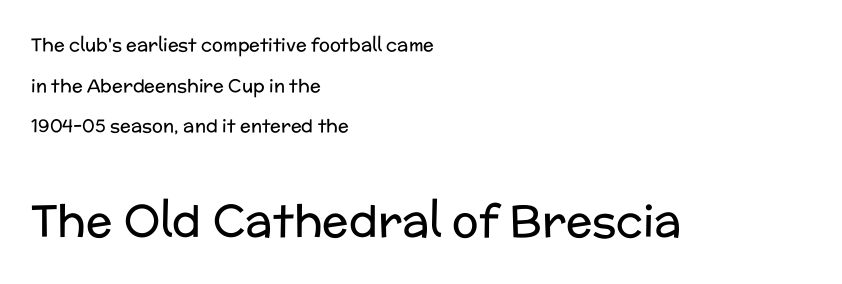
Q: Is the text bold? A: No.
Q: Is the text italic (slanted)? A: No, it is upright.
Q: Is the typeface a serif or a sans-serif typeface? A: Sans-serif.
Q: Is the text underlined? A: No.
Q: How is the paragraph aligned? A: Left-aligned.
Q: Is the spacing between letters normal or unusually wide? A: Normal.
Q: Is the spacing between lines tight, normal or loose? A: Loose.
Q: Which block of text is set in a larger size, the first (top) or the second (bottom)? A: The second (bottom) one.
Q: Width (condensed, normal, or wide)? A: Normal.
Q: Stroke contrast? A: Low.
Q: x-height? A: Medium.
Q: Monospaced? A: No.
